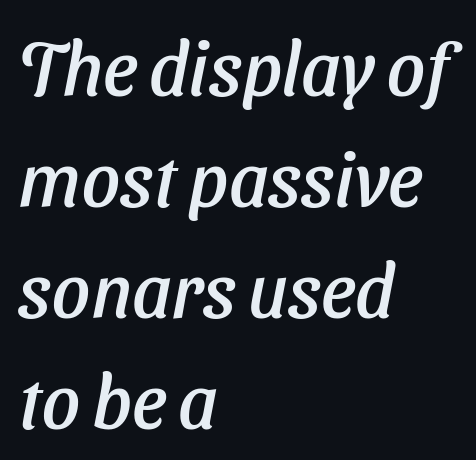
Looks like regular typesetting: each glyph gets only the width it needs. The space directly below the letters is spotless. The typography opts for an oblique posture over an upright one. Where is the straight margin? On the left. A typesetter would call this zero additional tracking.
